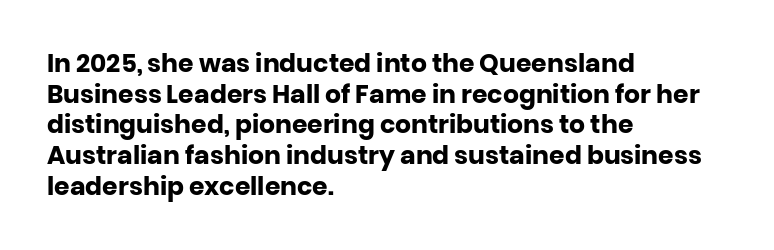
Q: Is the text bold? A: Yes.
Q: Is the text italic (slanted)? A: No, it is upright.
Q: Is the text underlined? A: No.
Q: How is the paragraph aligned? A: Left-aligned.
Q: Is the spacing between letters normal or unusually wide? A: Normal.
